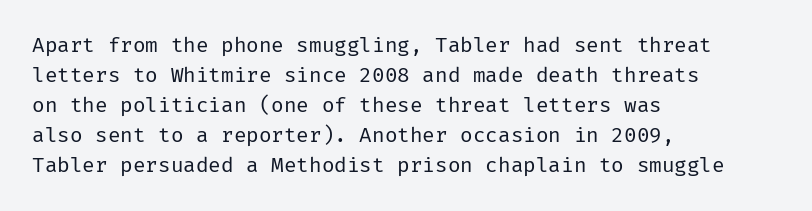
{"italic": "no", "bold": "no", "underline": "no", "align": "left", "line_spacing": "normal", "line_spacing_ratio": 1.43, "letter_spacing": "normal", "letter_spacing_em": 0.0, "glyph_px": 21}
